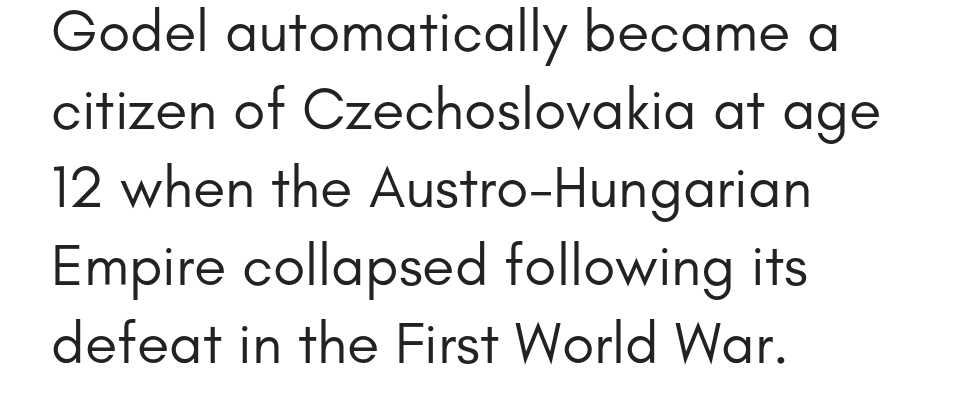
Standard letterfit; no display-style spreading of the glyphs. The letters advance in unequal steps, a hallmark of proportional type. The strokes are not fattened; the text isn't bold. Is this a sans? Yes — the strokes have no serifs. If you drew a line through each stem, it would be perfectly vertical.
